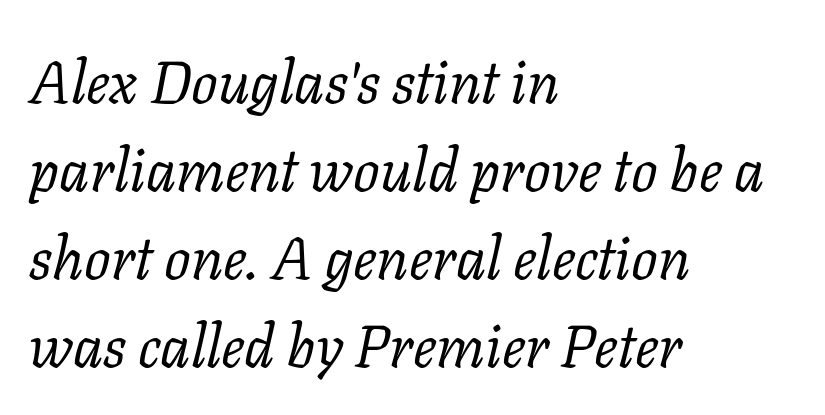
I'd call this a serif setting — the letters wear small feet. Horizontal bands of white between lines are of average thickness. Each line starts at the same left margin while the right side varies. Underlining? Definitely not there. The horizontal fit of the characters is conventional and even.
